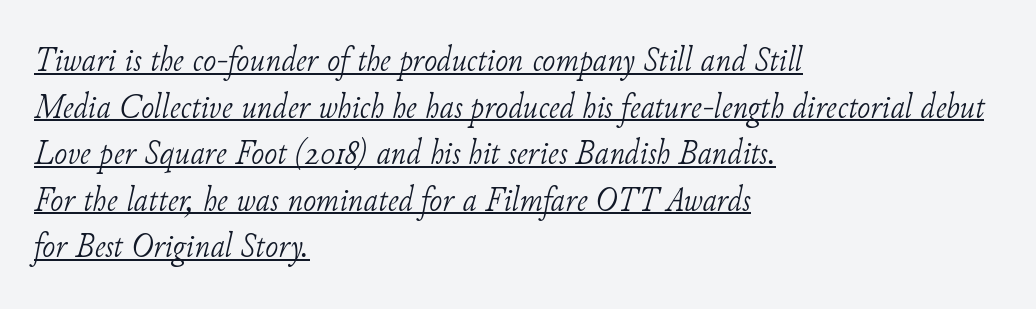
Q: Is the text bold? A: No.
Q: Is the text italic (slanted)? A: Yes, it leans right by about 11 degrees.
Q: Is the typeface a serif or a sans-serif typeface? A: Serif.
Q: Is the text underlined? A: Yes.
Q: How is the paragraph aligned? A: Left-aligned.
Q: Is the spacing between letters normal or unusually wide? A: Normal.
Q: Is the spacing between lines tight, normal or loose? A: Normal.
Q: Width (condensed, normal, or wide)? A: Normal.
Q: Stroke contrast? A: Low.
Q: x-height? A: Small.
Q: Monospaced? A: No.
